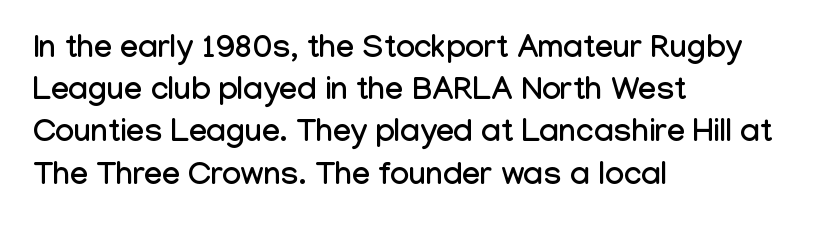
The image shows 32 px condensed sans-serif type, upright; set left-aligned, normal line spacing (1.32x), normal letter spacing, not underlined; low stroke contrast and a medium x-height.
